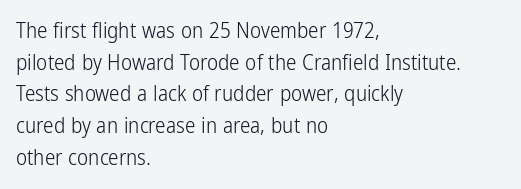
Q: Is the text bold? A: No.
Q: Is the text italic (slanted)? A: No, it is upright.
Q: Is the text underlined? A: No.
Q: How is the paragraph aligned? A: Left-aligned.
Q: Is the spacing between letters normal or unusually wide? A: Normal.
Q: Is the spacing between lines tight, normal or loose? A: Normal.
